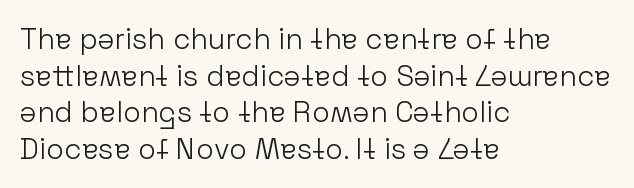
Q: Is the text bold? A: No.
Q: Is the text italic (slanted)? A: No, it is upright.
Q: Is the typeface a serif or a sans-serif typeface? A: Sans-serif.
Q: Is the text underlined? A: No.
Q: How is the paragraph aligned? A: Left-aligned.
Q: Is the spacing between letters normal or unusually wide? A: Normal.
Q: Is the spacing between lines tight, normal or loose? A: Normal.
Q: Width (condensed, normal, or wide)? A: Normal.
Q: Stroke contrast? A: Low.
Q: x-height? A: Medium.
Q: Monospaced? A: No.
